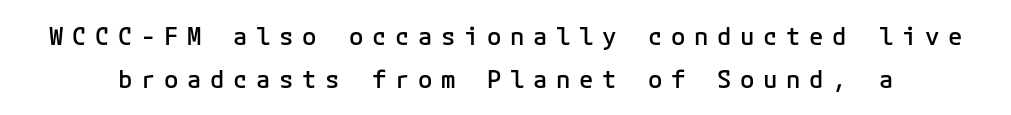
Characters remain perfectly vertical along every line. Strokes here are thickened, but only to semibold level. These lines have a slow, spaced-out rhythm from letter to letter. Beneath every word, the page is bare.
